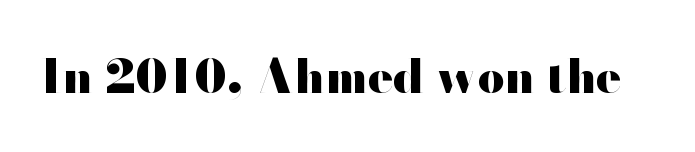
The image shows 47 px heavy, wide sans-serif type, upright; set normal letter spacing, not underlined; high stroke contrast and a small x-height.
